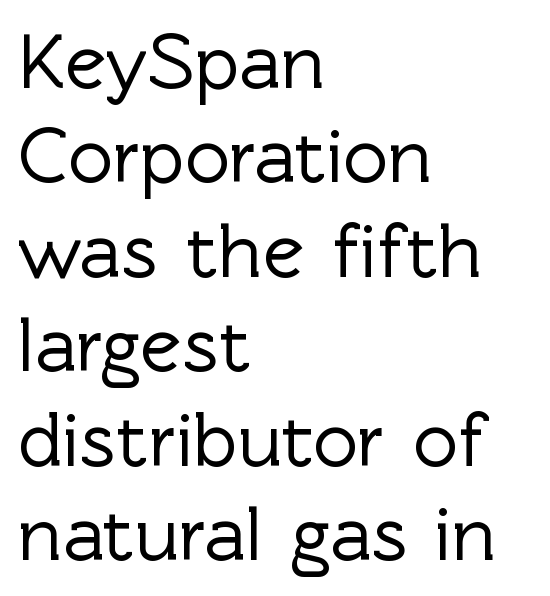
Q: Is the text italic (slanted)? A: No, it is upright.
Q: Is the typeface a serif or a sans-serif typeface? A: Sans-serif.
Q: Is the text underlined? A: No.
Q: How is the paragraph aligned? A: Left-aligned.
Q: Is the spacing between letters normal or unusually wide? A: Normal.
Q: Width (condensed, normal, or wide)? A: Normal.
Q: x-height? A: Medium.
Q: Monospaced? A: No.
